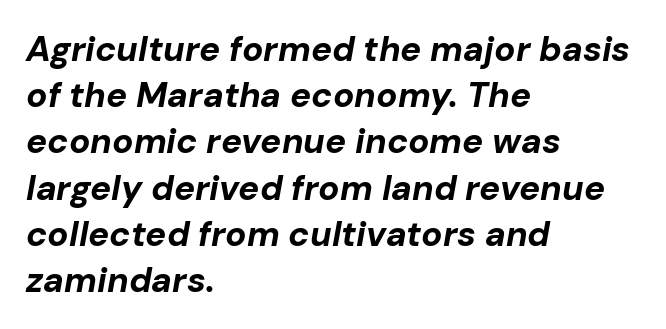
The image shows 35 px bold type, italic (leaning right); set left-aligned, normal line spacing (1.32x), normal letter spacing, not underlined; low stroke contrast and a medium x-height.
